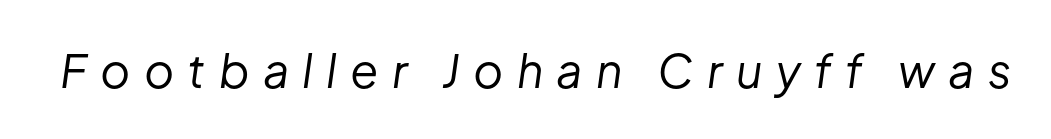
Q: Is the text bold? A: No.
Q: Is the text italic (slanted)? A: Yes, it leans right by about 8 degrees.
Q: Is the text underlined? A: No.
Q: Is the spacing between letters normal or unusually wide? A: Unusually wide.
Q: Width (condensed, normal, or wide)? A: Normal.
Q: Stroke contrast? A: Low.
Q: x-height? A: Medium.
Q: Monospaced? A: No.
